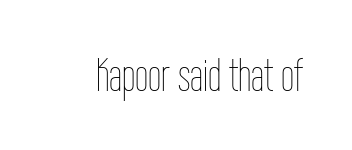
{"italic": "no", "bold": "no", "weight": "thin", "width": "condensed", "stroke_contrast": "low", "x_height": "medium", "monospaced": "no", "underline": "no", "letter_spacing": "normal", "letter_spacing_em": 0.0, "glyph_px": 47}
